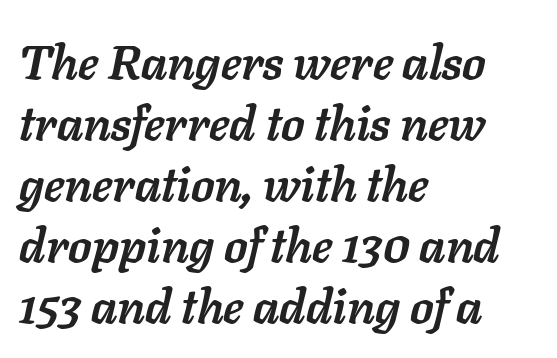
Q: Is the text bold? A: Yes.
Q: Is the text italic (slanted)? A: Yes, it leans right by about 11 degrees.
Q: Is the text underlined? A: No.
Q: How is the paragraph aligned? A: Left-aligned.
Q: Is the spacing between letters normal or unusually wide? A: Normal.
Q: Is the spacing between lines tight, normal or loose? A: Normal.
Q: Width (condensed, normal, or wide)? A: Normal.
Q: Stroke contrast? A: Low.
Q: x-height? A: Medium.
Q: Monospaced? A: No.
